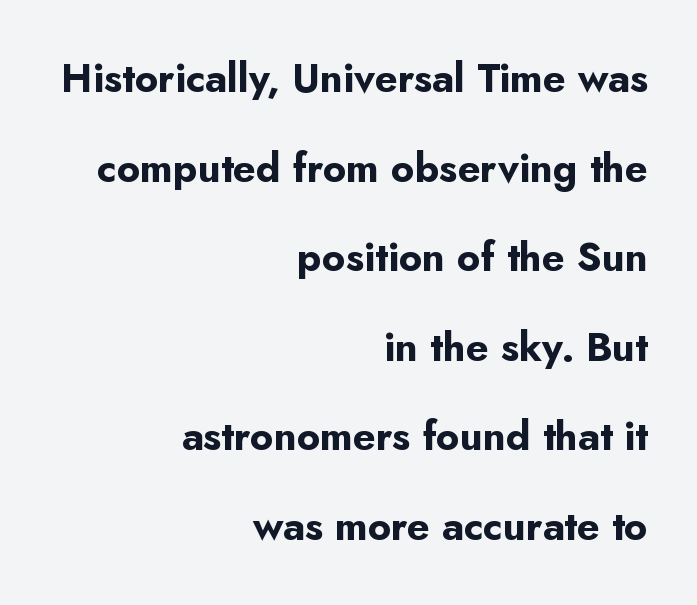
Are there feet on the stems? There aren't — it's a sans. Rule under the text: the space is simply empty. The setting favours the right margin, as signatures and pull-quotes sometimes do. The letterforms sit shoulder to shoulder at normal distance.
